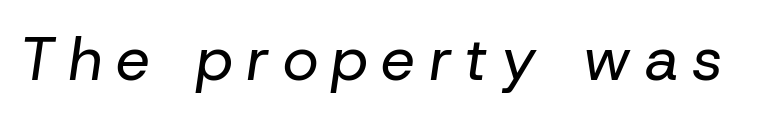
{"italic": "yes", "lean": "right", "slant_degrees": 8, "bold": "no", "weight": "regular", "width": "normal", "stroke_contrast": "low", "x_height": "medium", "monospaced": "no", "underline": "no", "letter_spacing": "wide", "letter_spacing_em": 0.22, "glyph_px": 61}
